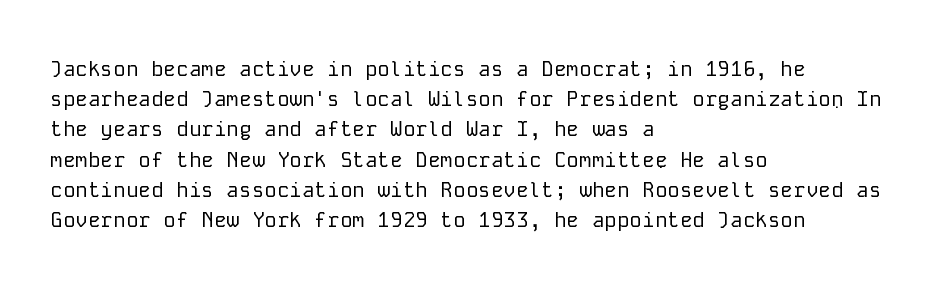
Regarding leading, the lines here are spaced in the standard way. Underline: absent. A classic flush-left, rag-right setting is used for this passage. Every character sits straight up, as roman type does.
